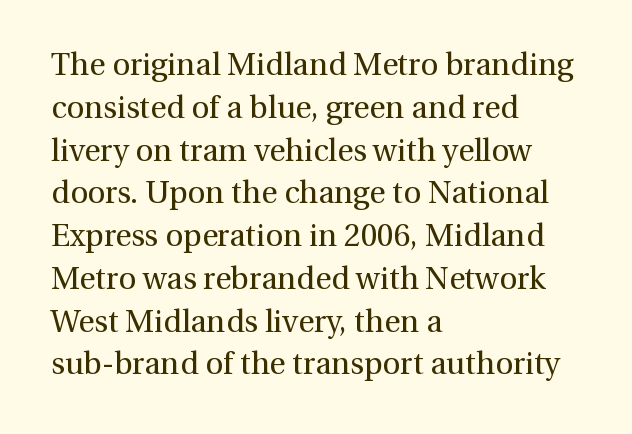
This is serif lettering, the kind often seen in printed books. Every character sits straight up, as roman type does. Is this a fixed-width face? No — the glyphs have proportional, varying widths. Here the glyphs are tracked normally, forming tight word shapes. A bare baseline throughout the passage. Horizontal alignment here is leftward, the default for most running prose.
